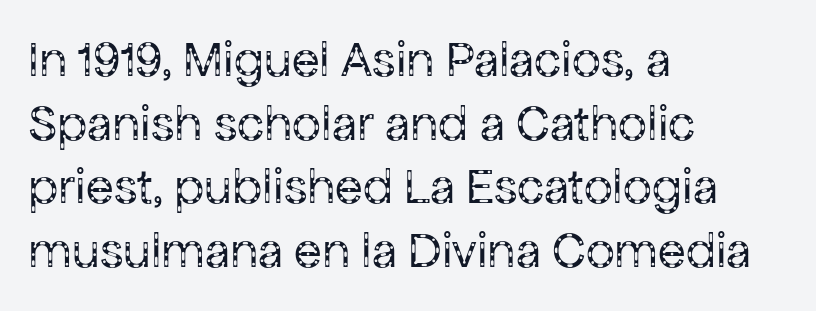
Q: Is the text bold? A: No.
Q: Is the text italic (slanted)? A: No, it is upright.
Q: Is the typeface a serif or a sans-serif typeface? A: Sans-serif.
Q: Is the text underlined? A: No.
Q: How is the paragraph aligned? A: Left-aligned.
Q: Is the spacing between letters normal or unusually wide? A: Normal.
Q: Is the spacing between lines tight, normal or loose? A: Normal.
Q: Width (condensed, normal, or wide)? A: Normal.
Q: Stroke contrast? A: Low.
Q: x-height? A: Medium.
Q: Monospaced? A: No.
